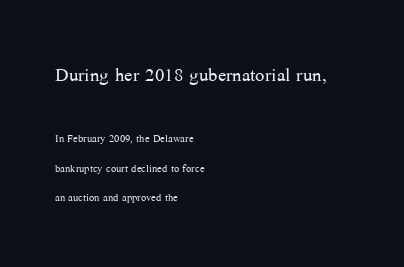
Q: Is the text bold? A: No.
Q: Is the text italic (slanted)? A: No, it is upright.
Q: Is the text underlined? A: No.
Q: How is the paragraph aligned? A: Left-aligned.
Q: Is the spacing between letters normal or unusually wide? A: Normal.
Q: Is the spacing between lines tight, normal or loose? A: Loose.
Q: Which block of text is set in a larger size, the first (top) or the second (bottom)? A: The first (top) one.
